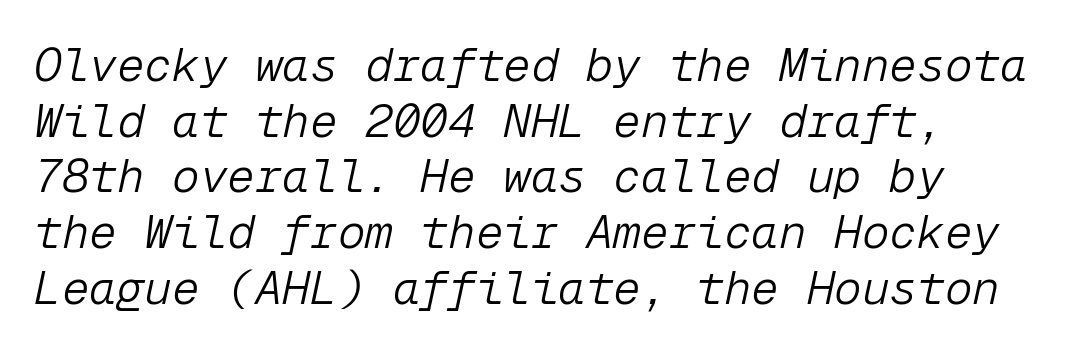
Short note: letters normally spaced. Just letters on the line, the space beneath them empty. Each stroke keeps to a modest, everyday thickness or less. The face used here is monospaced, like something from a code editor. The text carries the slant typical of an italic or oblique font.
